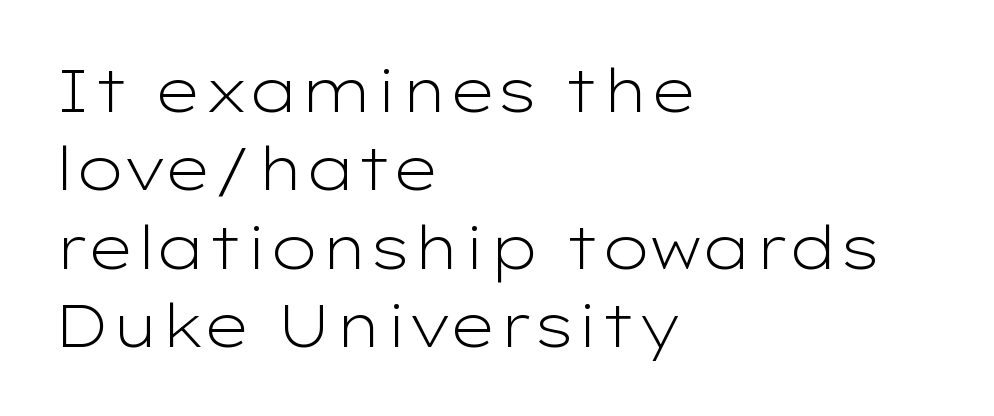
The image shows 59 px light, wide sans-serif type, upright; set left-aligned, normal line spacing (1.33x), normal letter spacing, not underlined; low stroke contrast and a medium x-height.
